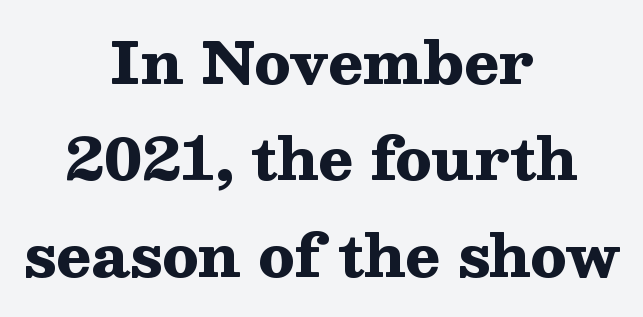
Here the designer chose a conventional face with non-uniform glyph widths. The space directly below the letters is spotless. The axis of the letterforms is exactly vertical. You'd pick this weight for a headline — it's a proper bold. One glance says typical: line gaps are just what's usual. The rag falls on both sides of this text block equally.
